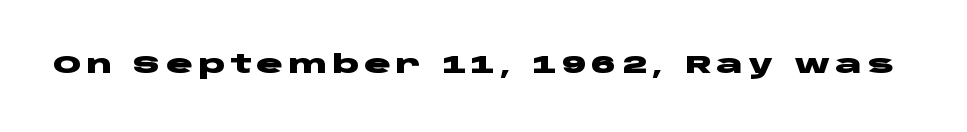
{"italic": "no", "bold": "yes", "underline": "no", "letter_spacing": "wide", "letter_spacing_em": 0.2, "glyph_px": 25}
